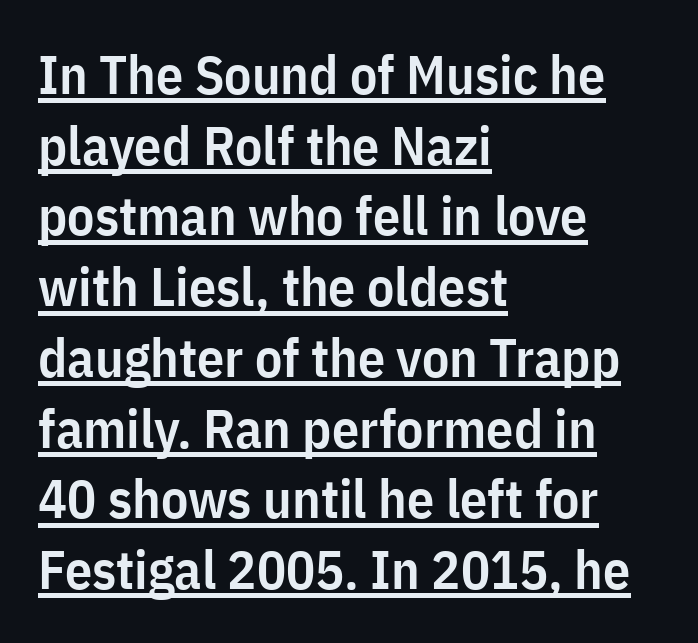
The image shows 54 px semibold, condensed sans-serif type, upright; set left-aligned, normal line spacing (1.31x), normal letter spacing, underlined; low stroke contrast and a medium x-height.
